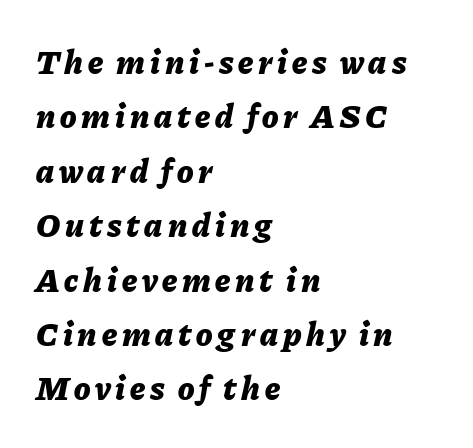
Q: Is the text bold? A: Yes.
Q: Is the text italic (slanted)? A: Yes, it leans right by about 11 degrees.
Q: Is the text underlined? A: No.
Q: How is the paragraph aligned? A: Left-aligned.
Q: Is the spacing between lines tight, normal or loose? A: Normal.
Q: Width (condensed, normal, or wide)? A: Normal.
Q: Stroke contrast? A: Low.
Q: x-height? A: Medium.
Q: Monospaced? A: No.
